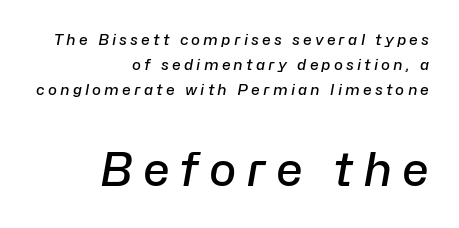
The image shows 46 px semibold type, italic (leaning right); set right-aligned, normal line spacing (1.66x), unusually wide letter spacing (+0.21 em), not underlined; the second (bottom) block is 3.07x larger; low stroke contrast and a medium x-height.
